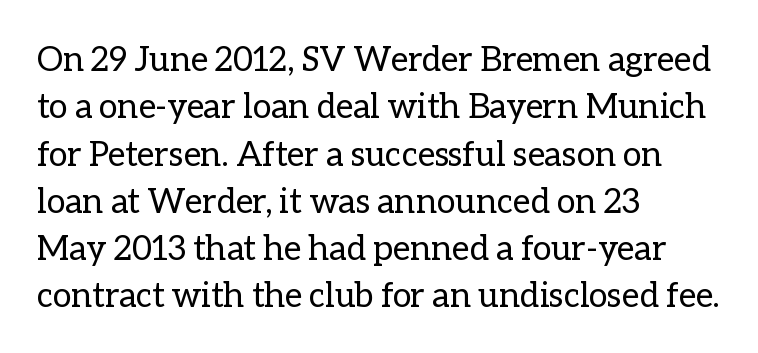
The image shows 34 px regular-weight type, upright; set left-aligned, normal line spacing (1.39x), normal letter spacing, not underlined; low stroke contrast and a medium x-height.
